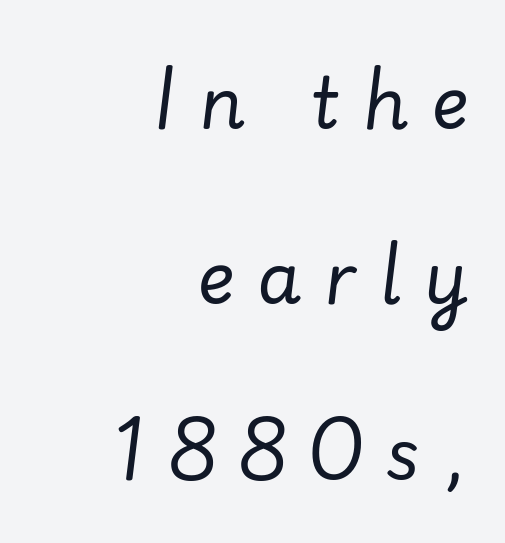
{"italic": "yes", "lean": "right", "slant_degrees": 7, "bold": "no", "weight": "regular", "width": "normal", "stroke_contrast": "low", "x_height": "small", "monospaced": "no", "underline": "no", "align": "right", "line_spacing": "loose", "line_spacing_ratio": 2.47, "letter_spacing": "wide", "letter_spacing_em": 0.32, "glyph_px": 71}
